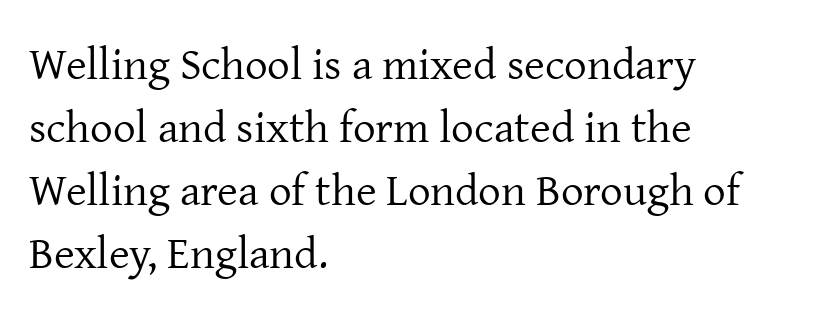
This is the regular roman posture of the typeface. One-word summary of the alignment: left. Weight: regular or lighter. Decoration check: the copy has no underline. Classification — serif. The face used here is proportionally spaced, like ordinary book or web type.
